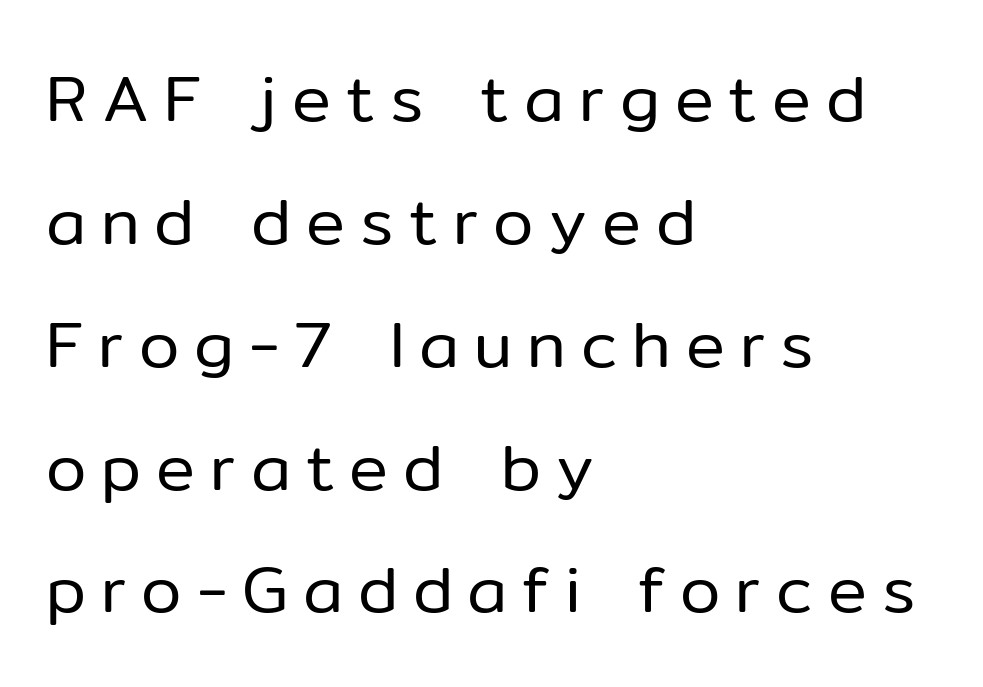
Q: Is the text bold? A: No.
Q: Is the text italic (slanted)? A: No, it is upright.
Q: Is the typeface a serif or a sans-serif typeface? A: Sans-serif.
Q: Is the text underlined? A: No.
Q: How is the paragraph aligned? A: Left-aligned.
Q: Is the spacing between letters normal or unusually wide? A: Unusually wide.
Q: Width (condensed, normal, or wide)? A: Normal.
Q: Stroke contrast? A: Low.
Q: x-height? A: Medium.
Q: Monospaced? A: No.
